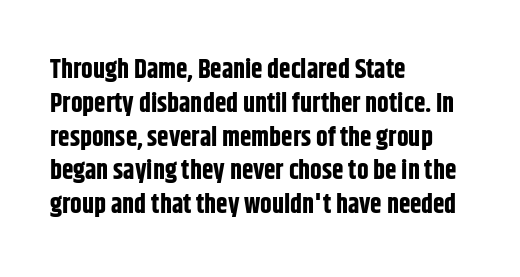
Notice how the stems are strictly vertical — no italics here. The passage shown is emphatically bold. Students, observe: this is what conventionally led text looks like. You could call the tracking neutral — neither tight nor loose. The ragged edge is on the right, which tells us the setting is flush left. Descenders are the only things crossing below the line.
